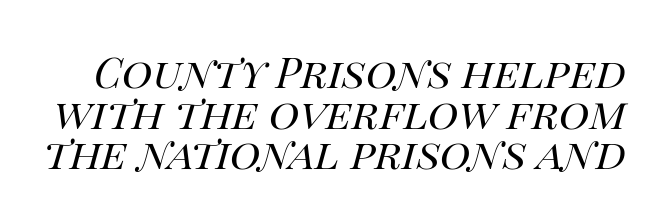
You could not count columns in this text — the font is proportionally spaced. In terms of letterspacing, this is plain default setting. Letters have the restrained weight of plain body copy at most. Interline gaps are noticeably narrow in this sample.
